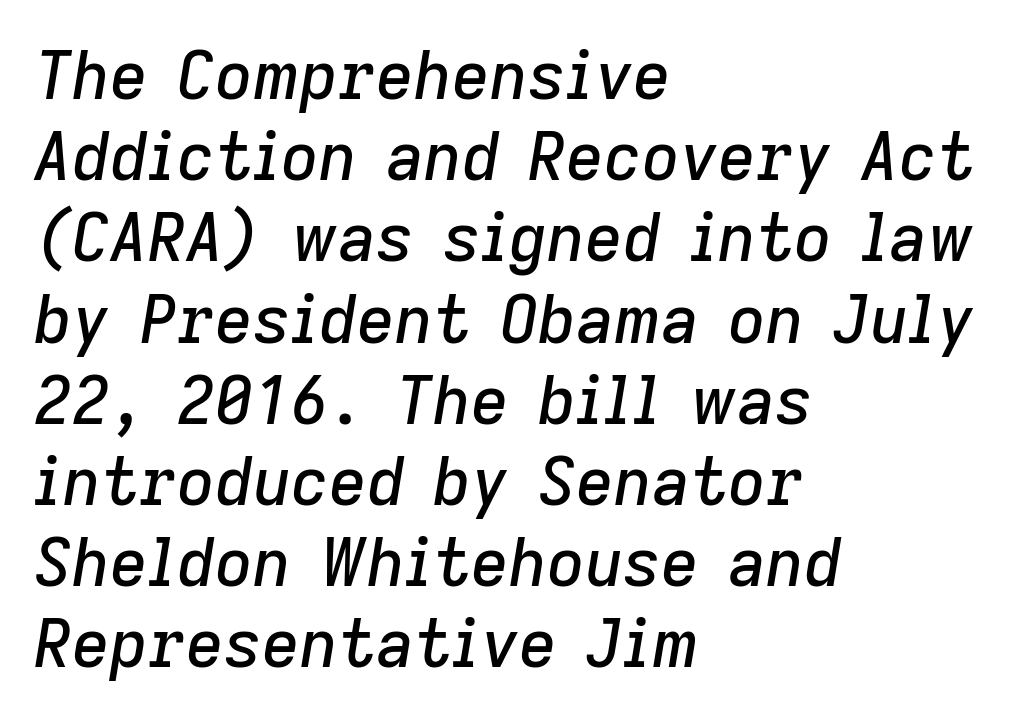
The image shows 66 px text type, italic (leaning right); set left-aligned, line spacing 1.23x, normal letter spacing, not underlined; low stroke contrast and a medium x-height.
